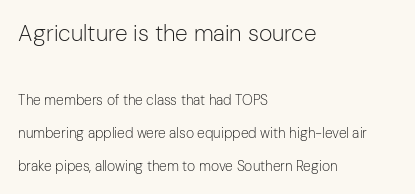
Of the two passages, the one on top uses the larger point size. The strokes are not fattened; the text isn't bold. Spacing between characters is what you'd get straight out of the box. The words here are not underlined.
